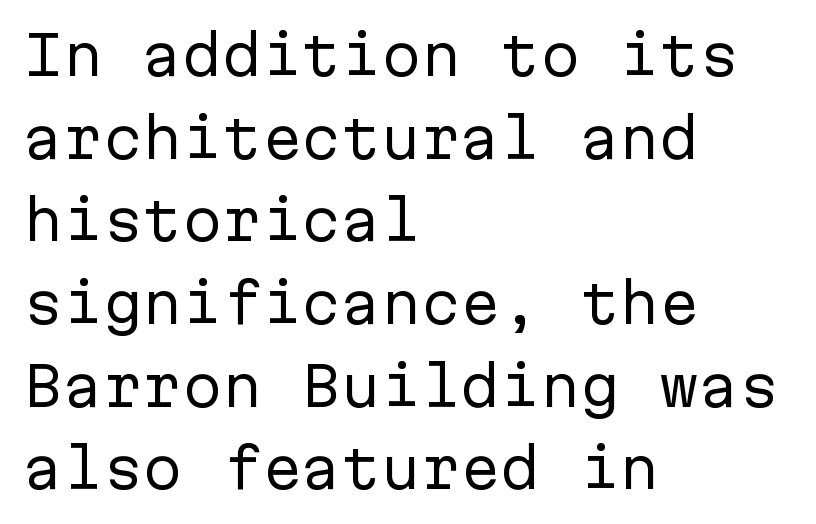
Q: Is the text bold? A: No.
Q: Is the text italic (slanted)? A: No, it is upright.
Q: Is the typeface a serif or a sans-serif typeface? A: Sans-serif.
Q: Is the text underlined? A: No.
Q: How is the paragraph aligned? A: Left-aligned.
Q: Is the spacing between letters normal or unusually wide? A: Normal.
Q: Is the spacing between lines tight, normal or loose? A: Normal.
Q: Width (condensed, normal, or wide)? A: Normal.
Q: Stroke contrast? A: Low.
Q: x-height? A: Medium.
Q: Monospaced? A: Yes.
